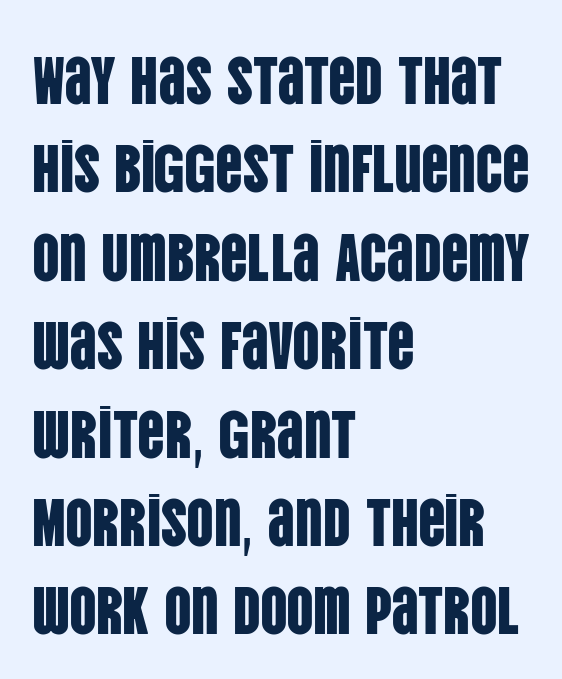
The image shows 68 px condensed sans-serif type, upright; set left-aligned, normal line spacing (1.3x), normal letter spacing, not underlined; low stroke contrast and a large x-height.
